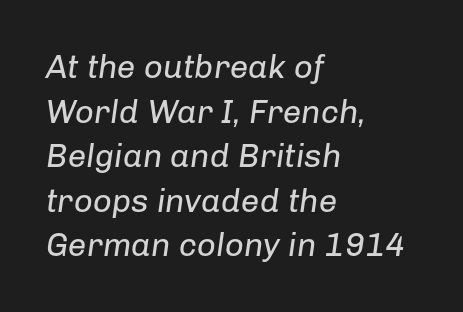
{"italic": "yes", "lean": "right", "slant_degrees": 8, "bold": "no", "weight": "regular", "width": "normal", "stroke_contrast": "low", "x_height": "medium", "monospaced": "no", "underline": "no", "align": "left", "line_spacing": "normal", "line_spacing_ratio": 1.35, "letter_spacing": "normal", "letter_spacing_em": 0.0, "glyph_px": 33}
